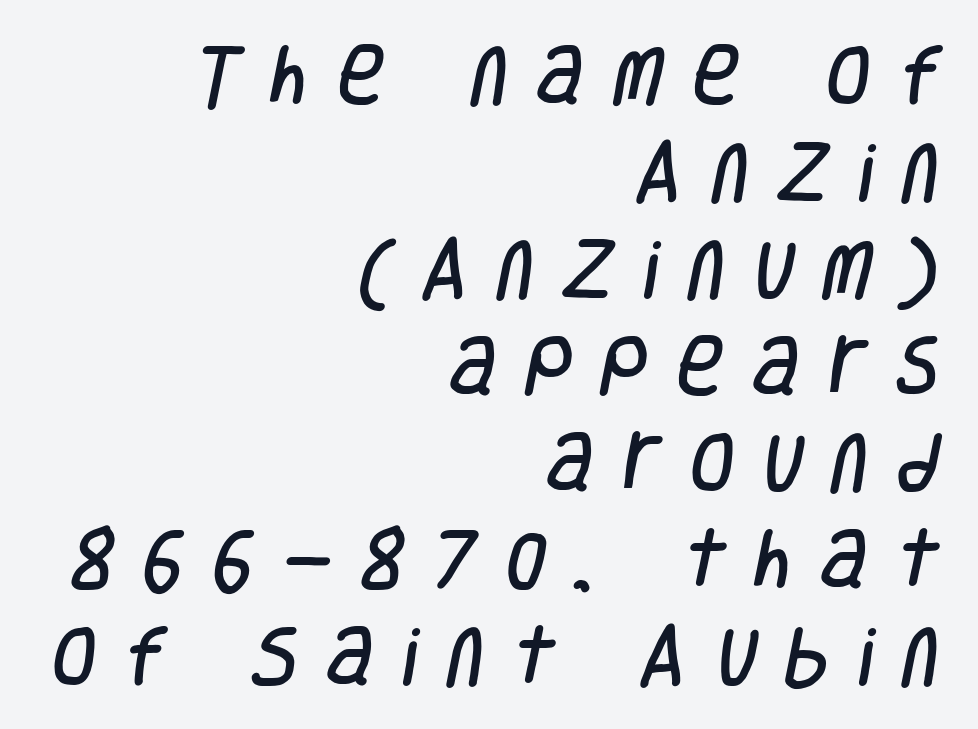
Q: Is the typeface a serif or a sans-serif typeface? A: Sans-serif.
Q: Is the text underlined? A: No.
Q: How is the paragraph aligned? A: Right-aligned.
Q: Is the spacing between letters normal or unusually wide? A: Unusually wide.
Q: Is the spacing between lines tight, normal or loose? A: Normal.
Q: Width (condensed, normal, or wide)? A: Condensed.
Q: Stroke contrast? A: Low.
Q: x-height? A: Large.
Q: Monospaced? A: No.
